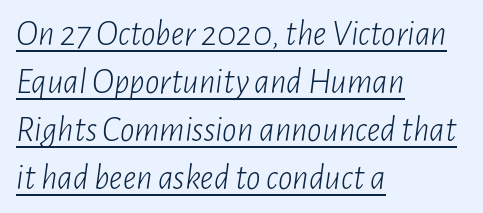
The image shows 36 px light, condensed type, italic (leaning right); set left-aligned, normal line spacing (1.33x), normal letter spacing, underlined; low stroke contrast and a medium x-height.
